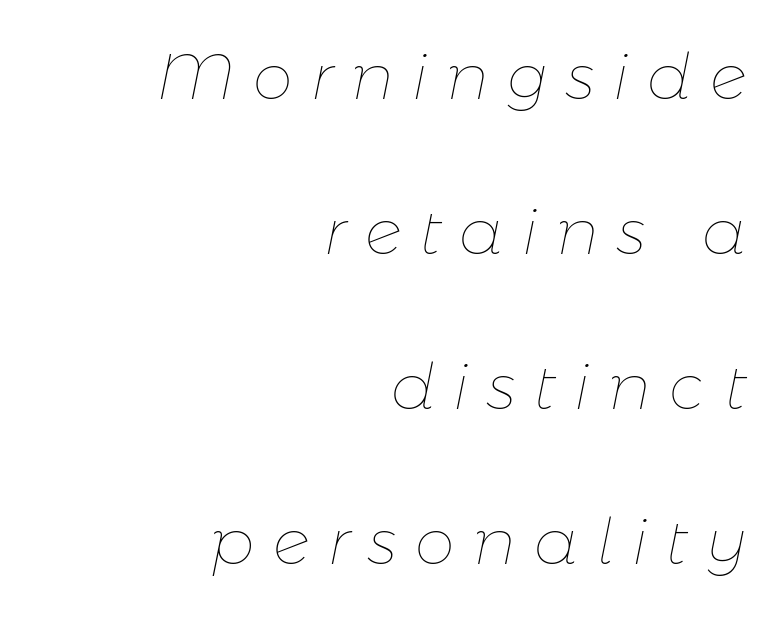
Each word looks stretched out because of the extra space between its letters. Is the stroke heavy? The answer is a plain regular-or-lighter. Looks like regular typesetting: each glyph gets only the width it needs. Interline gaps are noticeably wide in this sample.
